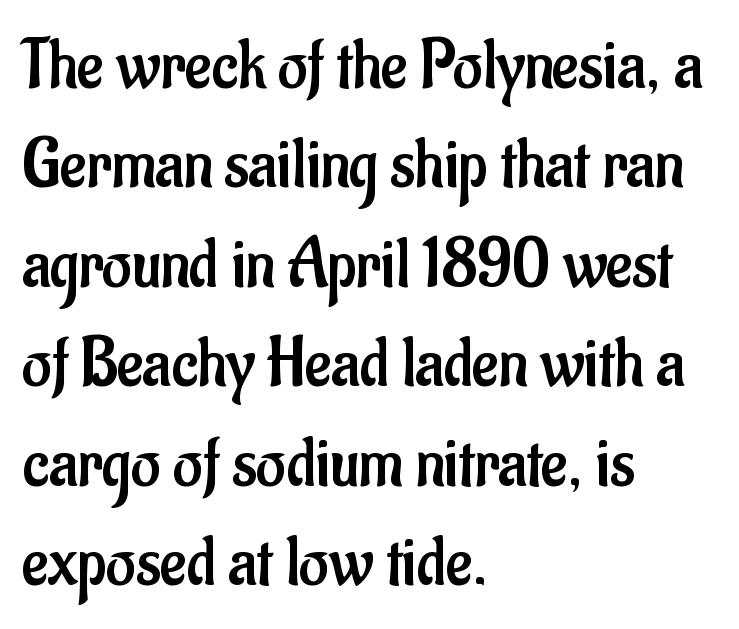
The font is comparable to plain body text, perhaps lighter. Nobody touched the tracking dial on this one. The lettering holds an erect, upright posture throughout. Just letters on the line, the space beneath them empty. The rag falls on the right side of this text block. Do the characters align in a grid? No, the font is proportional.
